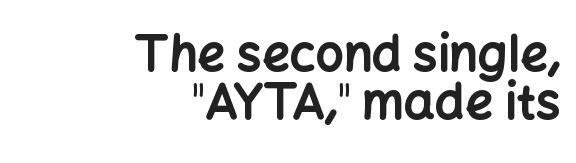
The image shows 49 px bold sans-serif type, upright; set right-aligned, tight line spacing (0.98x), normal letter spacing, not underlined; low stroke contrast and a medium x-height.
